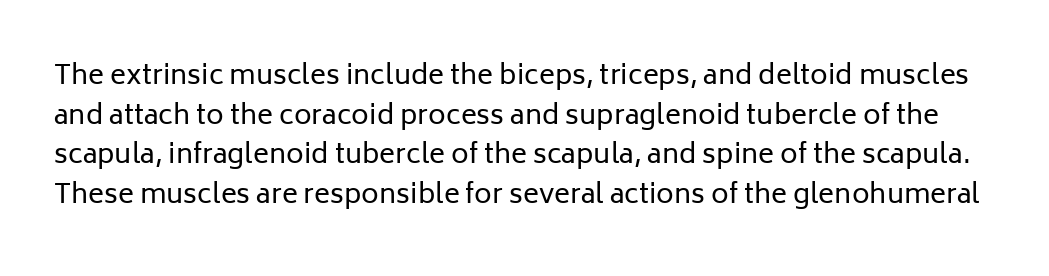
{"italic": "no", "bold": "no", "underline": "no", "line_spacing": "normal", "line_spacing_ratio": 1.47, "letter_spacing": "normal", "letter_spacing_em": 0.0, "glyph_px": 27}
